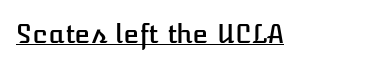
Q: Is the text italic (slanted)? A: No, it is upright.
Q: Is the text underlined? A: Yes.
Q: How is the paragraph aligned? A: Left-aligned.
Q: Is the spacing between letters normal or unusually wide? A: Normal.
